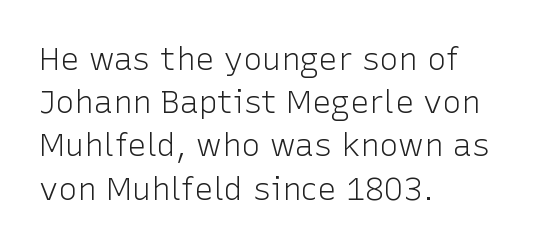
The image shows 32 px light sans-serif type, upright; set left-aligned, normal line spacing (1.35x), normal letter spacing, not underlined; low stroke contrast and a medium x-height.
